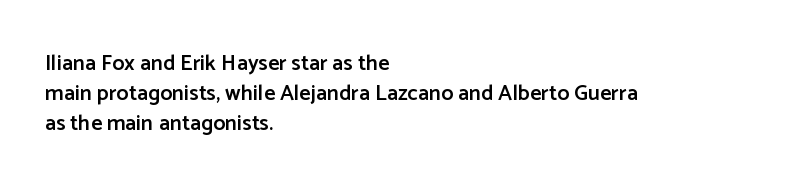
The image shows 22 px text type, upright; set left-aligned, normal line spacing (1.37x), normal letter spacing, not underlined.
